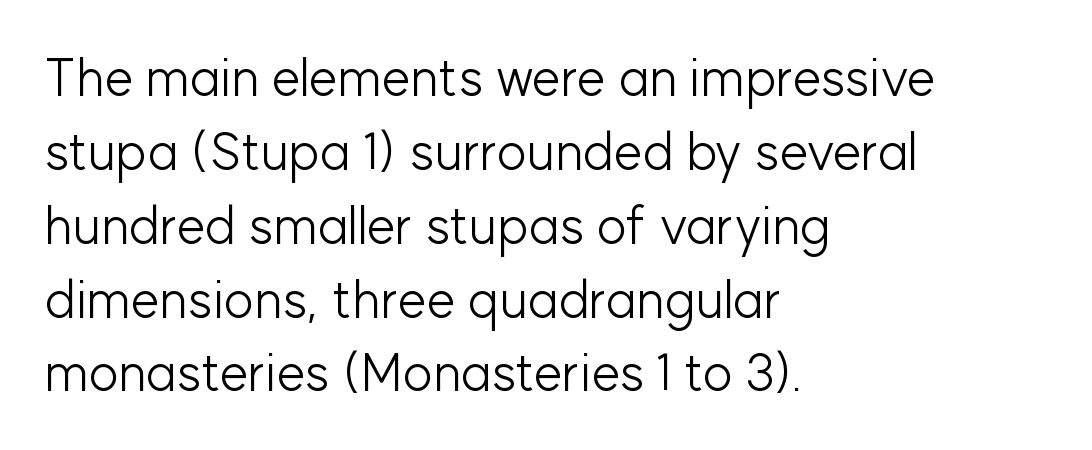
The image shows 52 px light sans-serif type, upright; set left-aligned, normal line spacing (1.42x), normal letter spacing, not underlined; low stroke contrast and a medium x-height.
